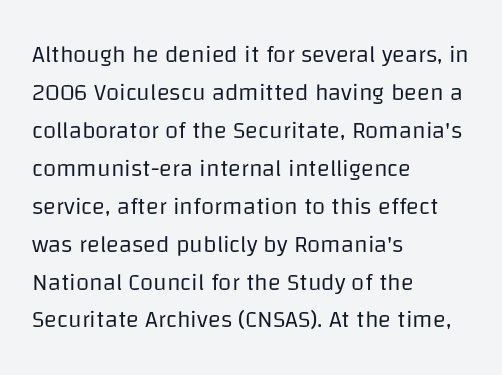
{"italic": "no", "bold": "no", "underline": "no", "align": "left", "line_spacing": "normal", "line_spacing_ratio": 1.58, "letter_spacing": "normal", "letter_spacing_em": 0.0, "glyph_px": 24}
